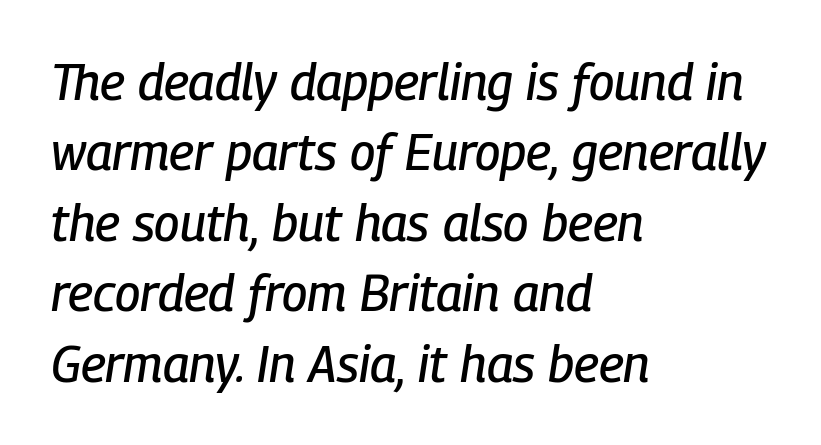
The paragraph has a hard left edge and a soft right edge. What stands out about the letter spacing? Nothing — it is the standard amount. Spacing verdict: proportional, widths tailored to each character. Rows of type keep a routine distance in the vertical direction.
